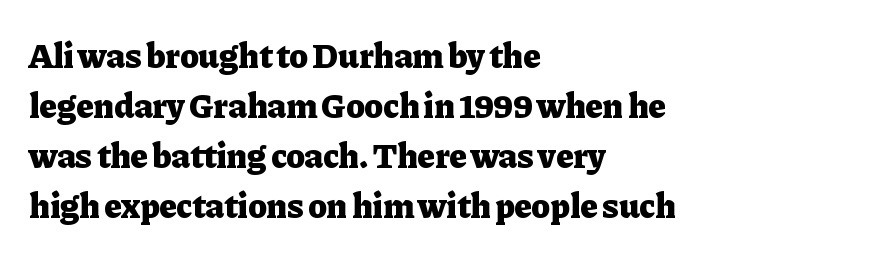
{"serif": "yes", "italic": "no", "bold": "yes", "weight": "heavy", "width": "normal", "stroke_contrast": "low", "x_height": "medium", "monospaced": "no", "underline": "no", "align": "left", "line_spacing": "normal", "line_spacing_ratio": 1.43, "letter_spacing": "normal", "letter_spacing_em": 0.0, "glyph_px": 35}
